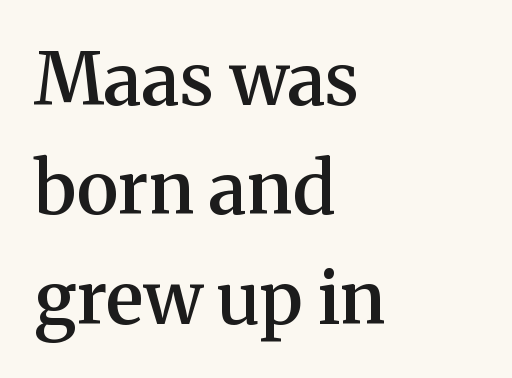
The image shows 72 px semibold serif type, upright; set left-aligned, normal line spacing (1.52x), normal letter spacing, not underlined; medium stroke contrast and a medium x-height.
